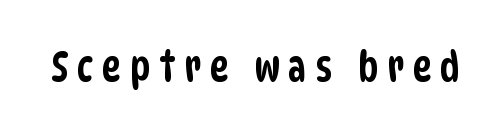
Q: Is the typeface a serif or a sans-serif typeface? A: Sans-serif.
Q: Is the text underlined? A: No.
Q: Is the spacing between letters normal or unusually wide? A: Unusually wide.
Q: Width (condensed, normal, or wide)? A: Condensed.
Q: Stroke contrast? A: Low.
Q: x-height? A: Large.
Q: Monospaced? A: No.
